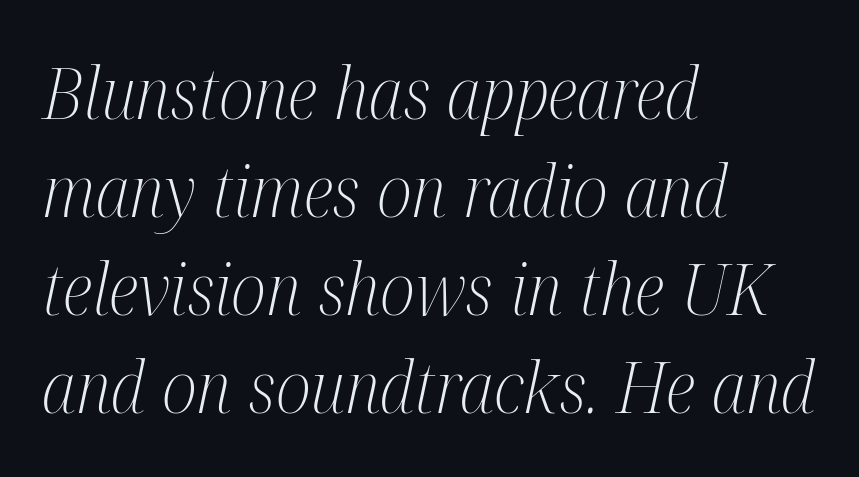
{"serif": "yes", "italic": "yes", "lean": "right", "slant_degrees": 12, "bold": "no", "weight": "light", "width": "condensed", "stroke_contrast": "medium", "x_height": "medium", "monospaced": "no", "underline": "no", "align": "left", "line_spacing": "normal", "line_spacing_ratio": 1.36, "letter_spacing": "normal", "letter_spacing_em": 0.0, "glyph_px": 72}
